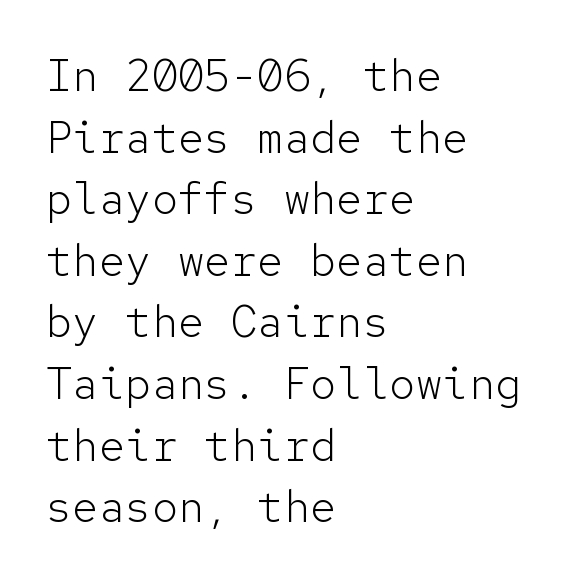
The image shows 44 px light sans-serif type, upright, monospaced; set left-aligned, normal line spacing (1.4x), normal letter spacing, not underlined; low stroke contrast and a medium x-height.
